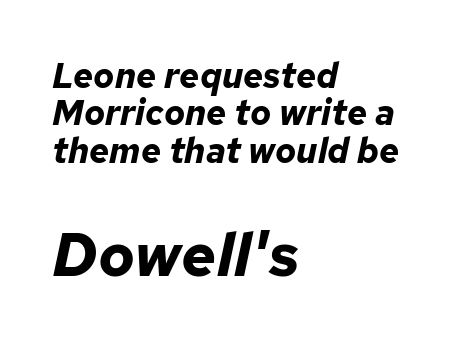
Spacing verdict: proportional, widths tailored to each character. The font is running at its bold setting. In terms of letterspacing, this is plain default setting. Two sizes are in play, and the larger belongs to the second block.
